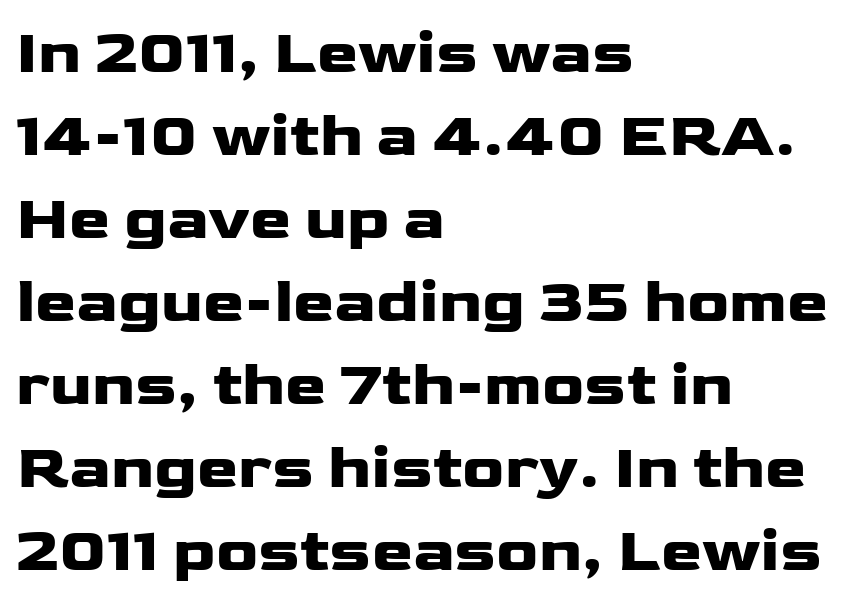
Q: Is the text bold? A: Yes.
Q: Is the text italic (slanted)? A: No, it is upright.
Q: Is the typeface a serif or a sans-serif typeface? A: Sans-serif.
Q: Is the text underlined? A: No.
Q: How is the paragraph aligned? A: Left-aligned.
Q: Is the spacing between letters normal or unusually wide? A: Normal.
Q: Is the spacing between lines tight, normal or loose? A: Normal.
Q: Width (condensed, normal, or wide)? A: Wide.
Q: Stroke contrast? A: Low.
Q: x-height? A: Medium.
Q: Monospaced? A: No.
